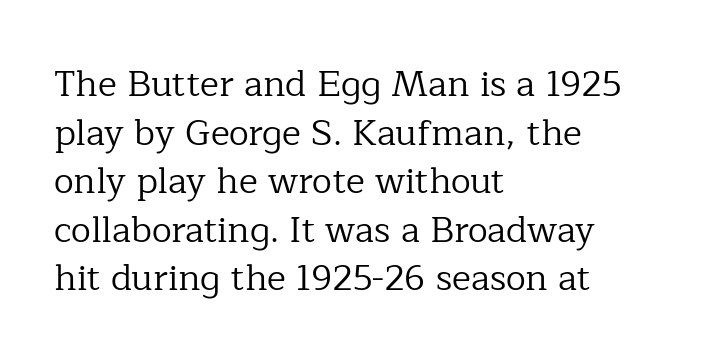
The image shows 36 px regular-weight serif type, upright; set left-aligned, normal line spacing (1.35x), normal letter spacing, not underlined; low stroke contrast and a medium x-height.
